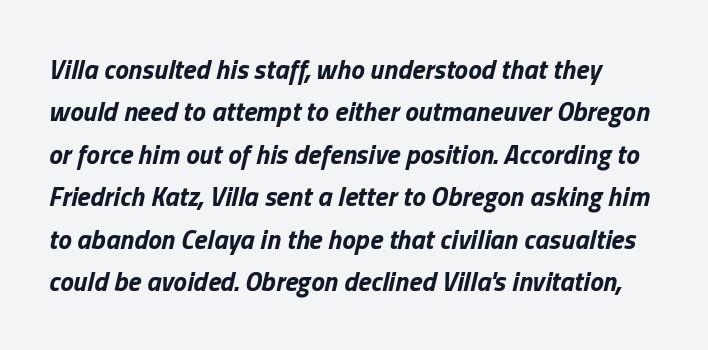
Q: Is the text bold? A: Yes.
Q: Is the text italic (slanted)? A: Yes, it leans right by about 13 degrees.
Q: Is the text underlined? A: No.
Q: Is the spacing between letters normal or unusually wide? A: Normal.
Q: Is the spacing between lines tight, normal or loose? A: Normal.
